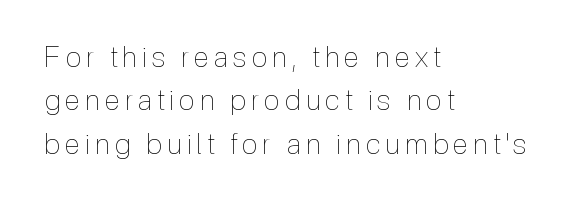
The rendering anchors every line to the left-hand side. Is this a fixed-width face? No — the glyphs have proportional, varying widths. Summary of vertical rhythm: regular, with standard interline spacing. Vertical strokes here are truly vertical. Rule under the text: the space is simply empty.
